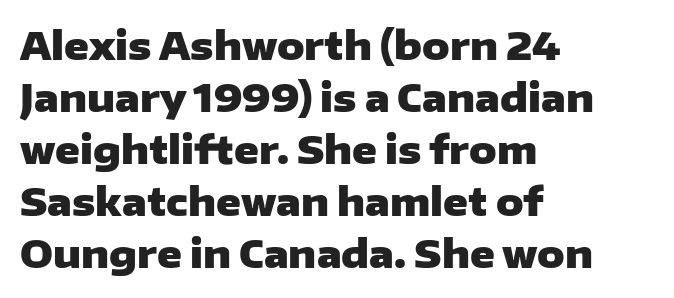
{"serif": "no", "italic": "no", "bold": "yes", "weight": "heavy", "width": "wide", "stroke_contrast": "low", "x_height": "medium", "monospaced": "no", "underline": "no", "align": "left", "line_spacing": "normal", "line_spacing_ratio": 1.37, "letter_spacing": "normal", "letter_spacing_em": 0.0, "glyph_px": 38}
